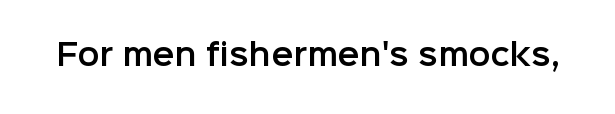
The letterforms sit shoulder to shoulder at normal distance. Vertical strokes here are truly vertical. Proportional: the letters do not fall into vertical columns. The specimen omits any rule beneath the text block's lines. Typographically, this falls in the sans-serif category.
